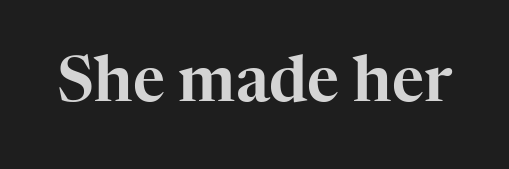
Between one letter and the next there's only the usual sliver of space. Style check: upright. What kind of face is this? One with serifs. Each letter keeps its own natural width here, so spacing adapts to shape. Descenders hang freely into open space.
